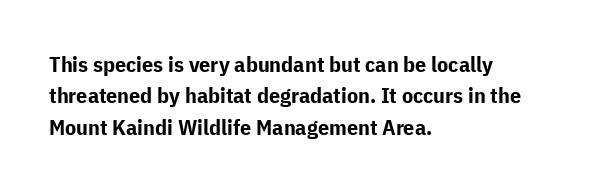
The vertical gap from one line to the next is medium. Bold? Absolutely — the strokes are thick and heavy. Plain, unruled lines of type. The ragged edge is on the right, which tells us the setting is flush left.
